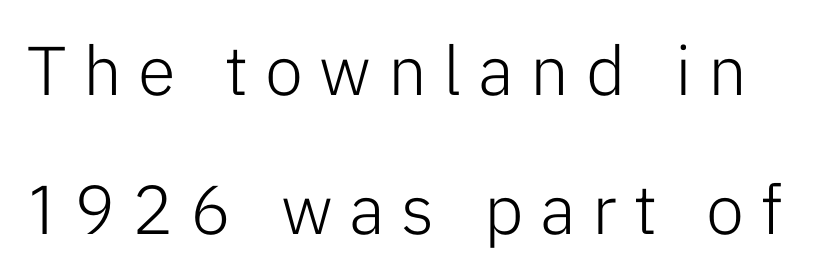
Descenders are the only things crossing below the line. The type family on display is of the sans-serif kind. Ink coverage per letter is moderate at most. Tall strokes in this sample are plumb rather than angled. The gaps between neighbouring characters are conspicuously large.
